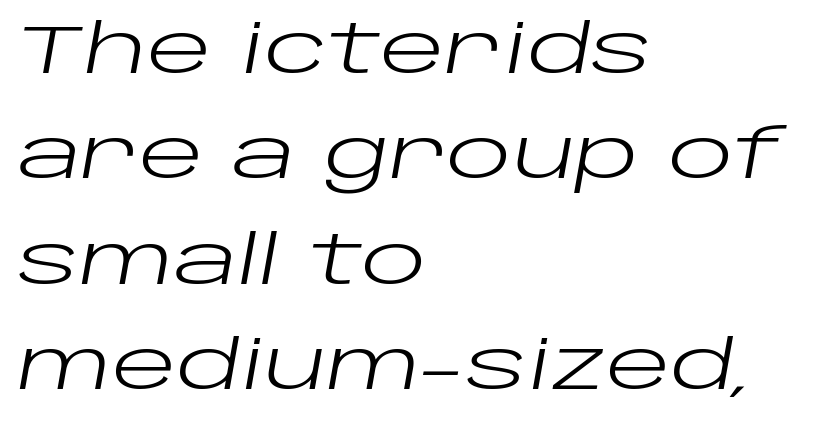
The image shows 68 px regular-weight, wide type, italic (leaning right); set left-aligned, normal line spacing (1.55x), normal letter spacing, not underlined; low stroke contrast and a large x-height.
